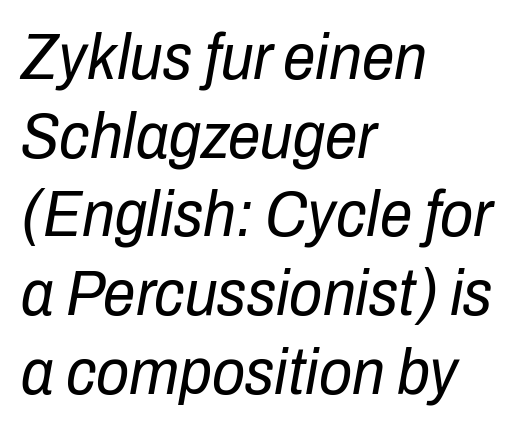
Q: Is the text bold? A: No.
Q: Is the text italic (slanted)? A: Yes, it leans right by about 10 degrees.
Q: Is the text underlined? A: No.
Q: How is the paragraph aligned? A: Left-aligned.
Q: Is the spacing between letters normal or unusually wide? A: Normal.
Q: Width (condensed, normal, or wide)? A: Condensed.
Q: Stroke contrast? A: Low.
Q: x-height? A: Medium.
Q: Monospaced? A: No.
